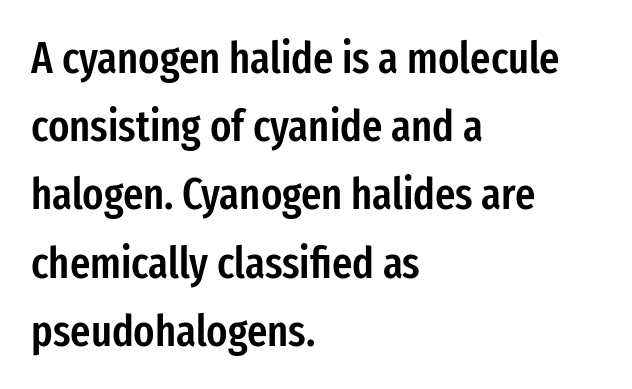
Q: Is the text bold? A: Semi-bold.
Q: Is the text italic (slanted)? A: No, it is upright.
Q: Is the typeface a serif or a sans-serif typeface? A: Sans-serif.
Q: Is the text underlined? A: No.
Q: How is the paragraph aligned? A: Left-aligned.
Q: Is the spacing between letters normal or unusually wide? A: Normal.
Q: Is the spacing between lines tight, normal or loose? A: Normal.
Q: Width (condensed, normal, or wide)? A: Condensed.
Q: Stroke contrast? A: Low.
Q: x-height? A: Medium.
Q: Monospaced? A: No.
